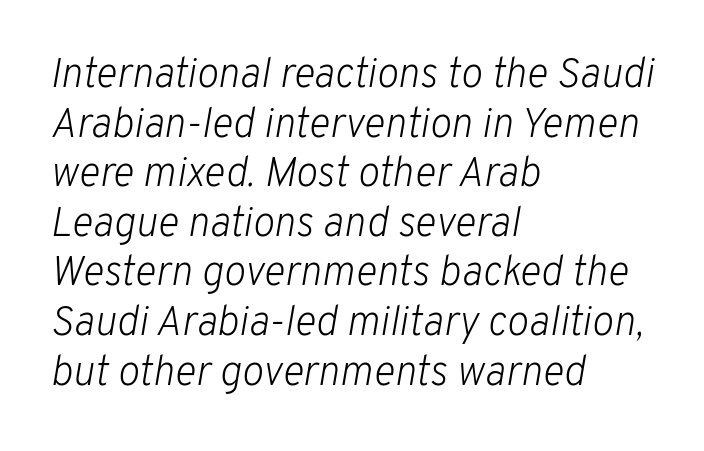
Q: Is the text bold? A: No.
Q: Is the text italic (slanted)? A: Yes, it leans right by about 10 degrees.
Q: Is the text underlined? A: No.
Q: How is the paragraph aligned? A: Left-aligned.
Q: Is the spacing between letters normal or unusually wide? A: Normal.
Q: Width (condensed, normal, or wide)? A: Normal.
Q: Stroke contrast? A: Low.
Q: x-height? A: Medium.
Q: Monospaced? A: No.
